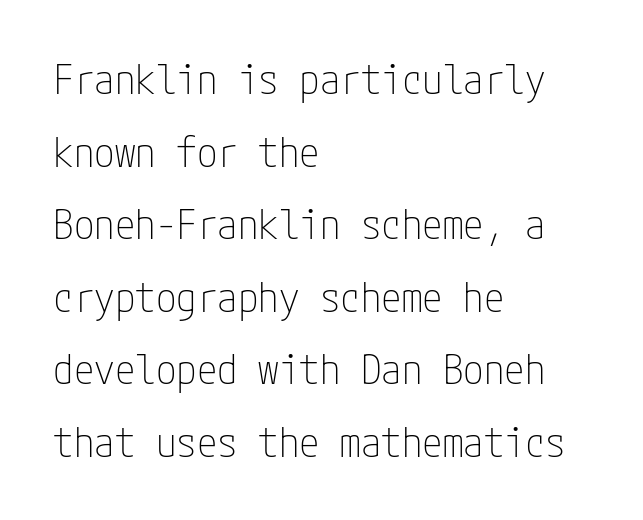
The characters display no serif detailing; their extremities are plain. Weight: regular or lighter. Unmarked baselines from the first word to the last. The horizontal fit of the characters is conventional and even. These lines were composed using upright roman letters. Each line starts at the same left margin while the right side varies.
